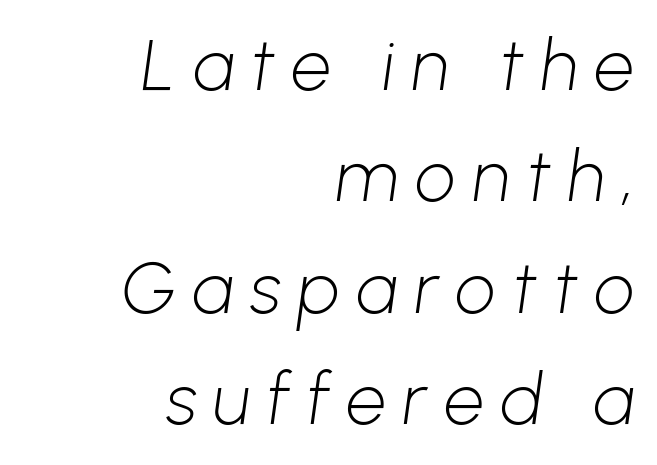
The passage shown is not underscored anywhere. Proportional: the letters do not fall into vertical columns. Summary of vertical rhythm: regular, with standard interline spacing. Nothing heavy about these letters — not bold at all. The lines in this sample share a right terminus and differ only in where they begin.
